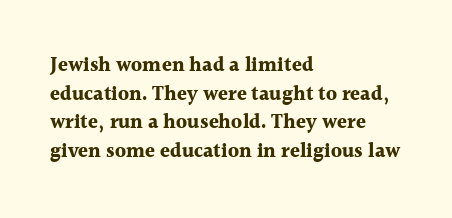
Q: Is the text bold? A: Yes.
Q: Is the text italic (slanted)? A: No, it is upright.
Q: Is the text underlined? A: No.
Q: How is the paragraph aligned? A: Left-aligned.
Q: Is the spacing between letters normal or unusually wide? A: Normal.
Q: Is the spacing between lines tight, normal or loose? A: Normal.
